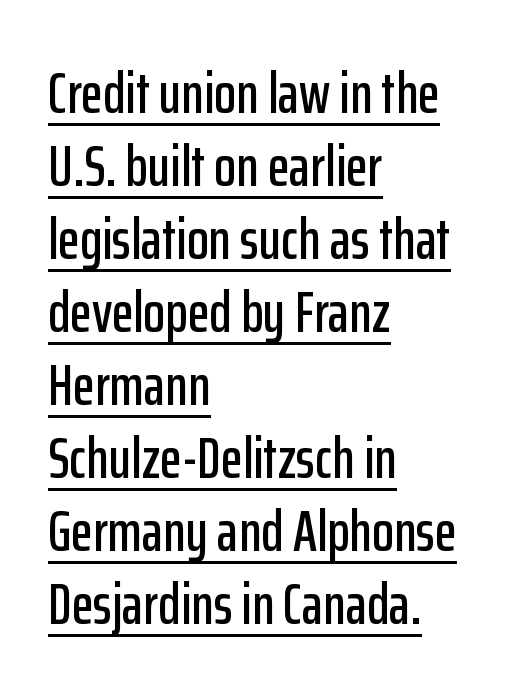
Q: Is the text italic (slanted)? A: No, it is upright.
Q: Is the typeface a serif or a sans-serif typeface? A: Sans-serif.
Q: Is the text underlined? A: Yes.
Q: How is the paragraph aligned? A: Left-aligned.
Q: Is the spacing between letters normal or unusually wide? A: Normal.
Q: Is the spacing between lines tight, normal or loose? A: Normal.
Q: Width (condensed, normal, or wide)? A: Condensed.
Q: Stroke contrast? A: Low.
Q: x-height? A: Medium.
Q: Monospaced? A: No.
